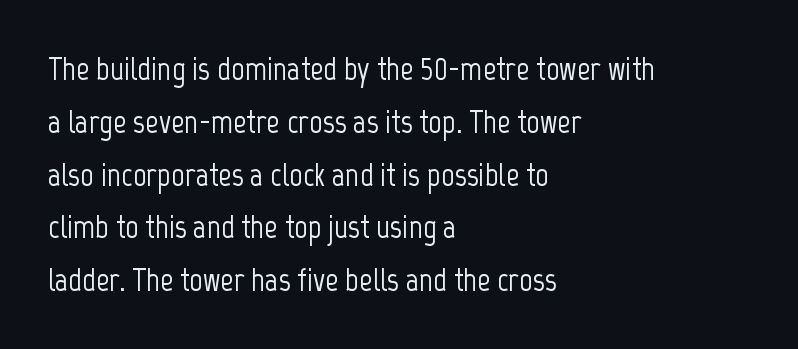
The image shows 33 px condensed sans-serif type, upright; set left-aligned, normal line spacing (1.6x), normal letter spacing, not underlined; low stroke contrast and a medium x-height.
